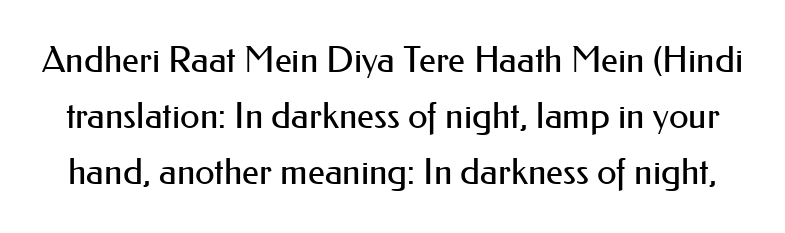
The image shows 36 px regular-weight sans-serif type, upright; set normal line spacing (1.56x), normal letter spacing, not underlined; medium stroke contrast and a small x-height.
